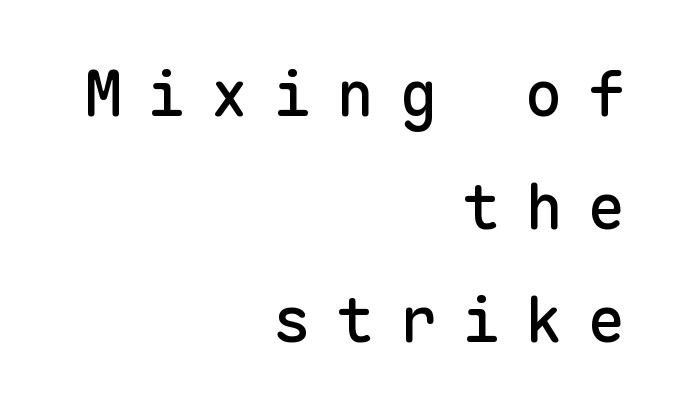
The image shows 63 px sans-serif type, upright, monospaced; set right-aligned, line spacing 1.79x, unusually wide letter spacing (+0.4 em), not underlined; low stroke contrast and a medium x-height.
